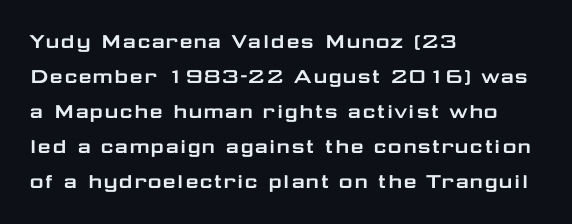
Style check: upright. The designer left line spacing at the default. Casual observation: everything's shoved over to the left. Tracking here is standard; glyphs follow each other at the usual distance. The foot of each line stays bare and open.
